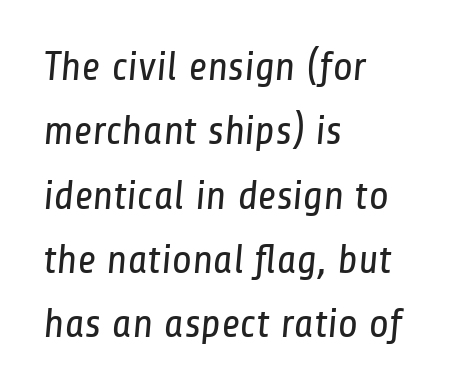
Q: Is the text bold? A: No.
Q: Is the typeface a serif or a sans-serif typeface? A: Sans-serif.
Q: Is the text underlined? A: No.
Q: How is the paragraph aligned? A: Left-aligned.
Q: Is the spacing between letters normal or unusually wide? A: Normal.
Q: Is the spacing between lines tight, normal or loose? A: Normal.
Q: Width (condensed, normal, or wide)? A: Condensed.
Q: Stroke contrast? A: Low.
Q: x-height? A: Medium.
Q: Monospaced? A: No.
